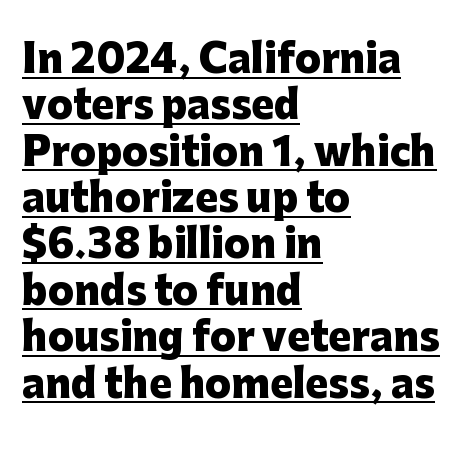
The image shows 38 px heavy sans-serif type, upright; set left-aligned, line spacing 1.22x, normal letter spacing, underlined; low stroke contrast and a medium x-height.
